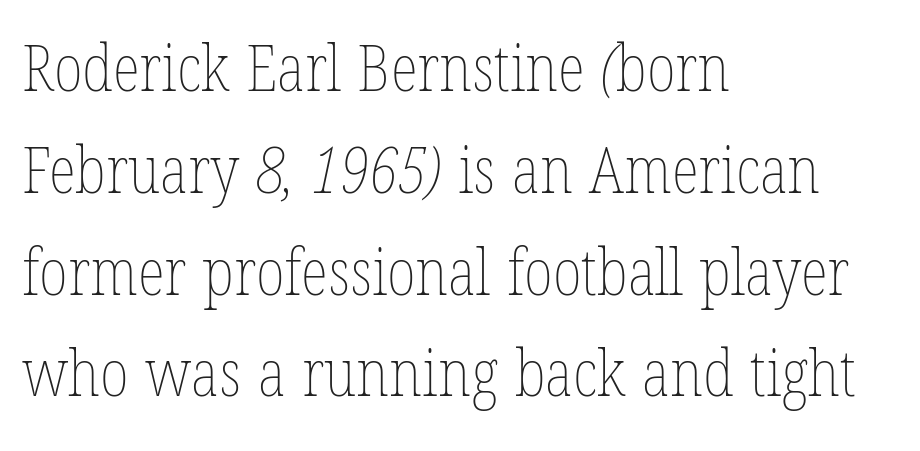
Q: Is the text bold? A: No.
Q: Is the text underlined? A: No.
Q: How is the paragraph aligned? A: Left-aligned.
Q: Is the spacing between letters normal or unusually wide? A: Normal.
Q: Is the spacing between lines tight, normal or loose? A: Normal.
Q: Width (condensed, normal, or wide)? A: Condensed.
Q: Stroke contrast? A: Low.
Q: x-height? A: Medium.
Q: Monospaced? A: No.
